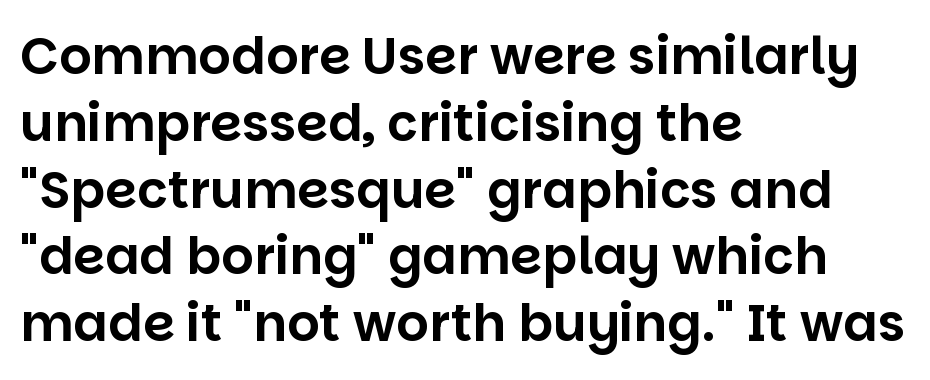
Q: Is the text italic (slanted)? A: No, it is upright.
Q: Is the typeface a serif or a sans-serif typeface? A: Sans-serif.
Q: Is the text underlined? A: No.
Q: How is the paragraph aligned? A: Left-aligned.
Q: Is the spacing between letters normal or unusually wide? A: Normal.
Q: Is the spacing between lines tight, normal or loose? A: Normal.
Q: Width (condensed, normal, or wide)? A: Normal.
Q: Stroke contrast? A: Low.
Q: x-height? A: Large.
Q: Monospaced? A: No.
